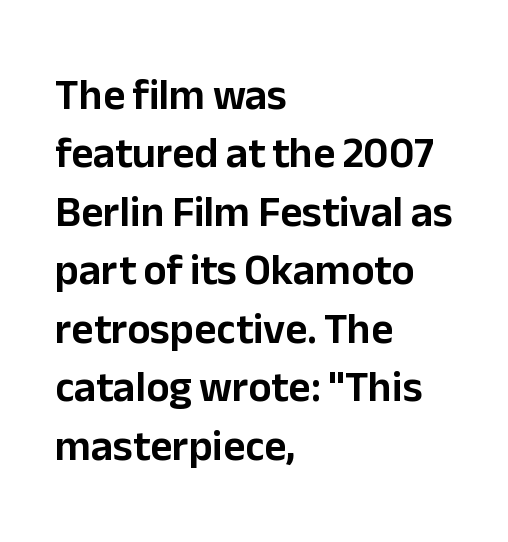
Does the type have serifs? No, each stem ends abruptly. This rendering uses left alignment, leaving the right contour irregular. Rule under the text: the space is simply empty. A typesetter would call this leading conventional body-copy spacing. Do the characters align in a grid? No, the font is proportional.
